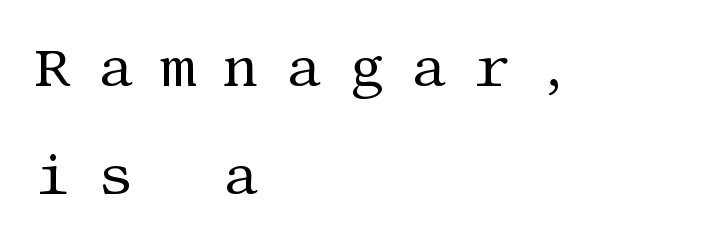
Q: Is the text bold? A: No.
Q: Is the text italic (slanted)? A: No, it is upright.
Q: Is the typeface a serif or a sans-serif typeface? A: Serif.
Q: Is the text underlined? A: No.
Q: How is the paragraph aligned? A: Left-aligned.
Q: Is the spacing between letters normal or unusually wide? A: Unusually wide.
Q: Is the spacing between lines tight, normal or loose? A: Loose.
Q: Width (condensed, normal, or wide)? A: Normal.
Q: Stroke contrast? A: Medium.
Q: x-height? A: Large.
